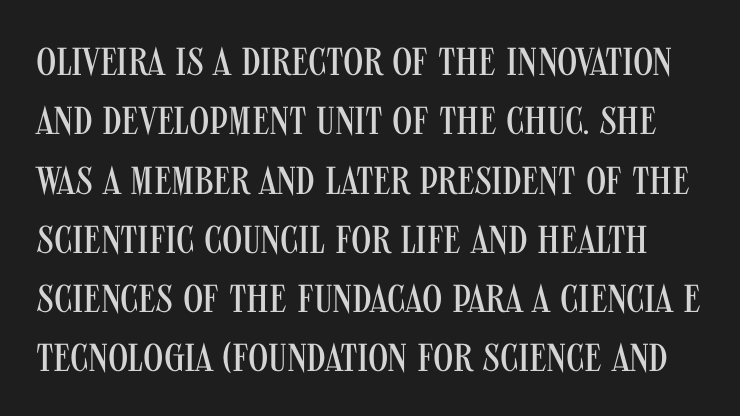
{"serif": "no", "italic": "no", "bold": "no", "weight": "regular", "width": "condensed", "stroke_contrast": "medium", "x_height": "large", "monospaced": "no", "underline": "no", "line_spacing": "normal", "line_spacing_ratio": 1.52, "letter_spacing": "normal", "letter_spacing_em": 0.0, "glyph_px": 39}
